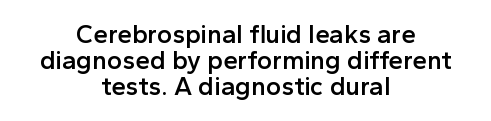
{"italic": "no", "bold": "semi", "underline": "no", "align": "center", "line_spacing": "tight", "line_spacing_ratio": 1.0, "letter_spacing": "normal", "letter_spacing_em": 0.0, "glyph_px": 26}
